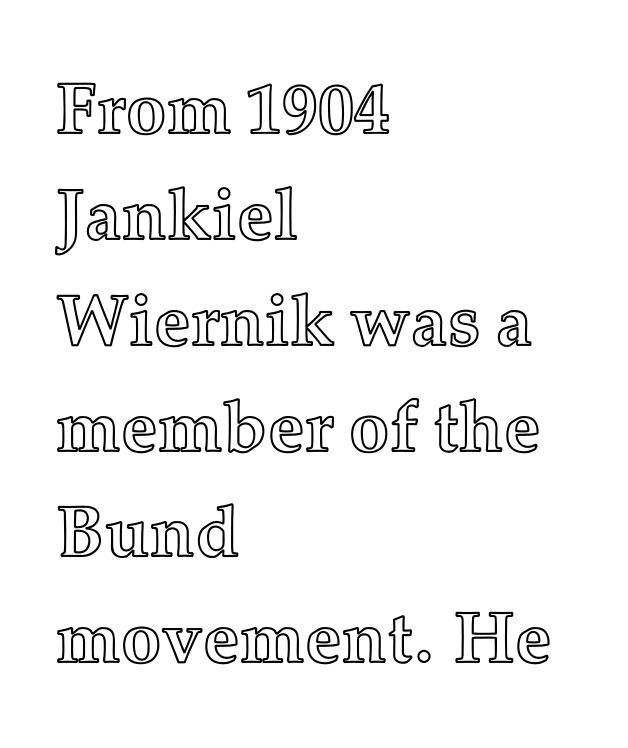
The ragged edge is on the right, which tells us the setting is flush left. These lines are rendered in a variable-pitch font. The rendering uses a moderate line-height, typical for paragraphs. Every stem runs plumb, perpendicular to the baseline.
